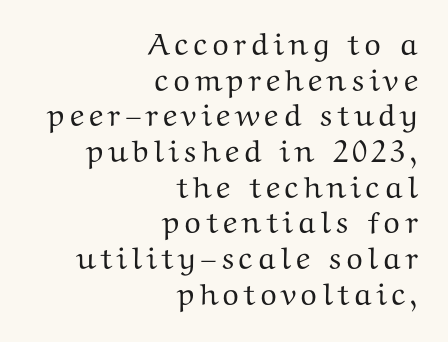
{"serif": "yes", "italic": "no", "width": "wide", "stroke_contrast": "medium", "x_height": "medium", "monospaced": "no", "underline": "no", "align": "right", "line_spacing": "tight", "line_spacing_ratio": 1.15, "glyph_px": 31}
